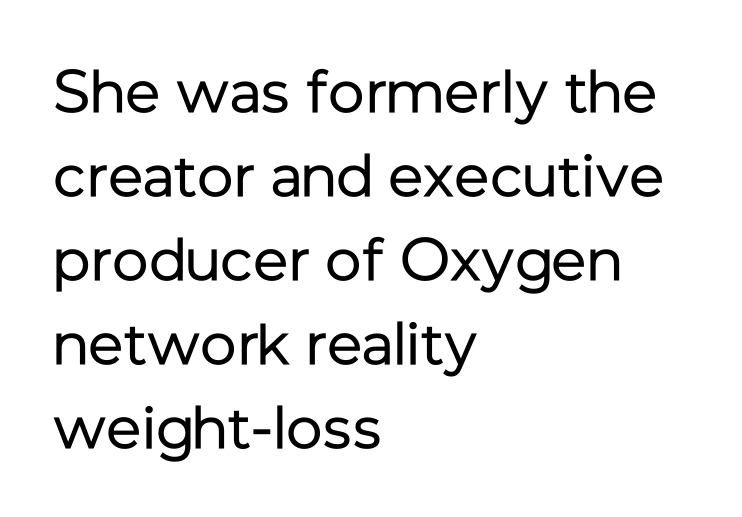
The image shows 60 px regular-weight sans-serif type, upright; set left-aligned, normal line spacing (1.4x), normal letter spacing, not underlined; low stroke contrast and a medium x-height.
